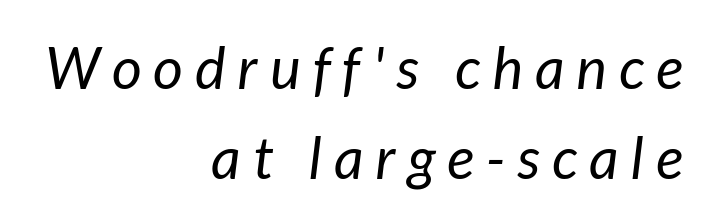
{"italic": "yes", "lean": "right", "slant_degrees": 7, "bold": "no", "weight": "regular", "width": "normal", "stroke_contrast": "low", "x_height": "medium", "monospaced": "no", "underline": "no", "align": "right", "line_spacing": "normal", "line_spacing_ratio": 1.56, "letter_spacing": "wide", "letter_spacing_em": 0.21, "glyph_px": 58}
